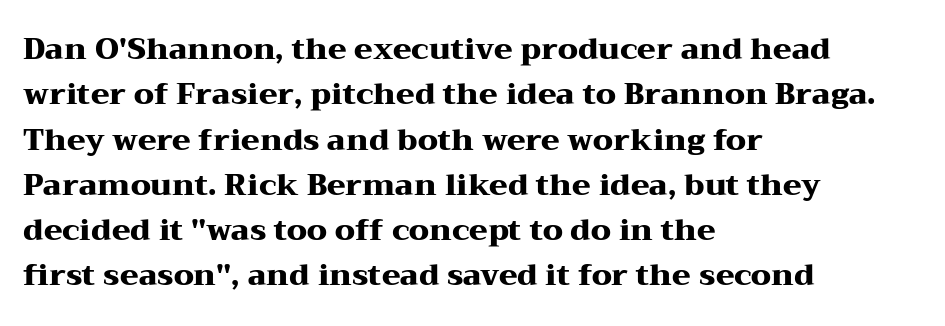
Q: Is the text bold? A: Yes.
Q: Is the text italic (slanted)? A: No, it is upright.
Q: Is the typeface a serif or a sans-serif typeface? A: Serif.
Q: Is the text underlined? A: No.
Q: How is the paragraph aligned? A: Left-aligned.
Q: Is the spacing between letters normal or unusually wide? A: Normal.
Q: Is the spacing between lines tight, normal or loose? A: Normal.
Q: Width (condensed, normal, or wide)? A: Wide.
Q: Stroke contrast? A: Medium.
Q: x-height? A: Medium.
Q: Monospaced? A: No.
